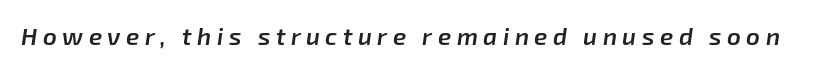
Q: Is the text bold? A: Semi-bold.
Q: Is the text italic (slanted)? A: Yes, it leans right by about 8 degrees.
Q: Is the text underlined? A: No.
Q: Is the spacing between letters normal or unusually wide? A: Unusually wide.
